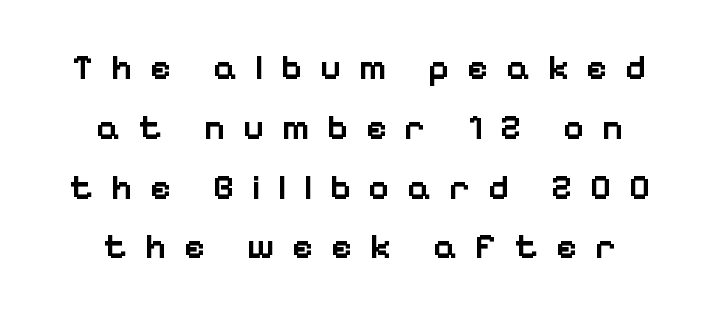
The image shows 36 px semibold sans-serif type, upright; set centered, normal line spacing (1.66x), unusually wide letter spacing (+0.48 em), not underlined; low stroke contrast and a medium x-height.
